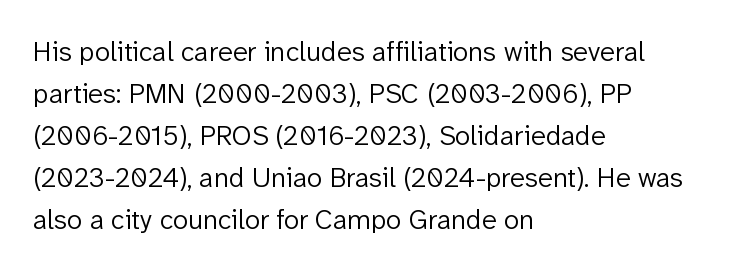
{"serif": "no", "italic": "no", "bold": "no", "weight": "light", "width": "normal", "stroke_contrast": "low", "x_height": "medium", "monospaced": "no", "underline": "no", "align": "left", "line_spacing": "normal", "line_spacing_ratio": 1.5, "letter_spacing": "normal", "letter_spacing_em": 0.0, "glyph_px": 28}
